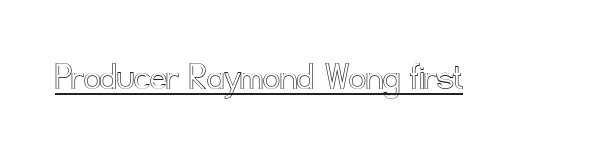
Q: Is the text italic (slanted)? A: No, it is upright.
Q: Is the text underlined? A: Yes.
Q: Is the spacing between letters normal or unusually wide? A: Normal.
Q: Width (condensed, normal, or wide)? A: Normal.
Q: x-height? A: Small.
Q: Monospaced? A: No.
